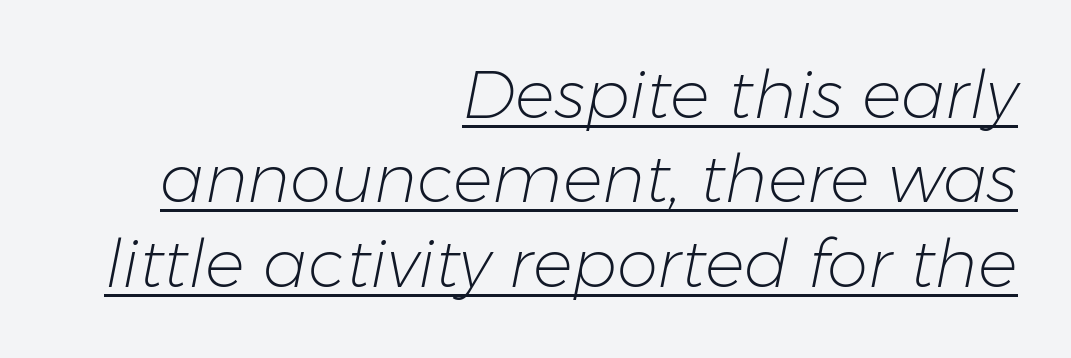
The image shows 66 px light type, italic (leaning right); set right-aligned, normal line spacing (1.28x), normal letter spacing, underlined; low stroke contrast and a medium x-height.
